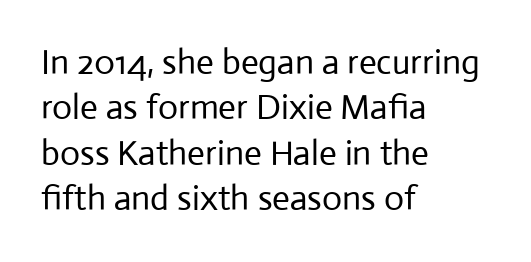
The image shows 35 px regular-weight sans-serif type, upright; set left-aligned, normal line spacing (1.3x), normal letter spacing, not underlined; low stroke contrast and a medium x-height.
